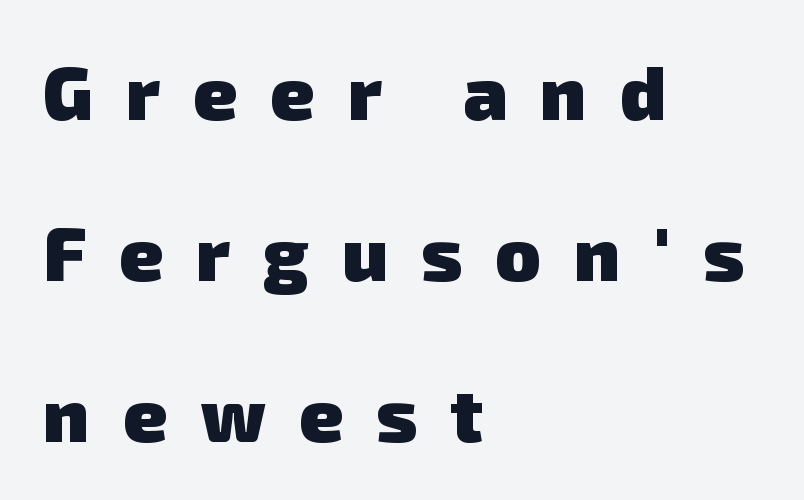
{"serif": "no", "bold": "yes", "weight": "heavy", "width": "normal", "stroke_contrast": "low", "x_height": "medium", "monospaced": "no", "underline": "no", "align": "left", "line_spacing": "loose", "line_spacing_ratio": 2.15, "letter_spacing": "wide", "letter_spacing_em": 0.44, "glyph_px": 75}
